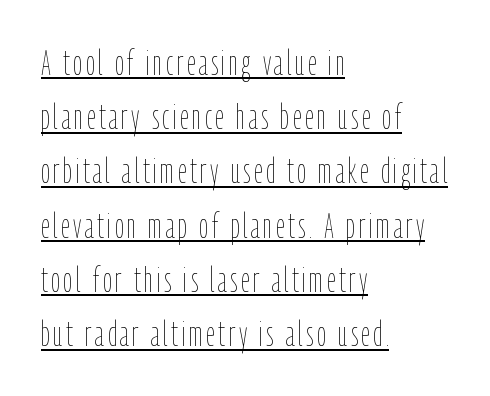
Horizontal alignment here is leftward, the default for most running prose. The font is comparable to plain body text, perhaps lighter. This sample uses an upright cut, with every glyph sitting square on the baseline. In designer terms, the underline attribute is active on this setting. Note the varied advance widths — an 'i' is clearly narrower than an 'm'. Successive baselines arrive at the customary interval.
